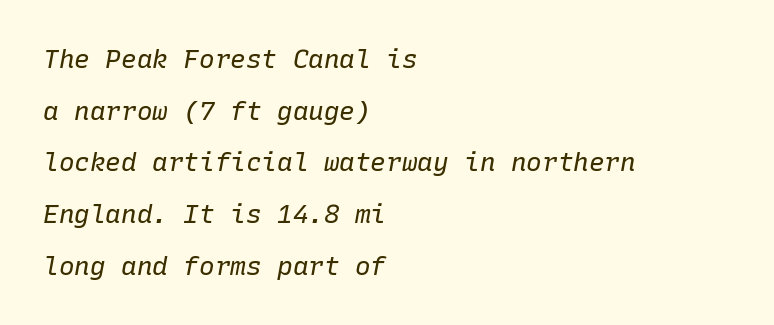
The image shows 26 px text type, italic (leaning right); set left-aligned, loose line spacing (1.99x), normal letter spacing, not underlined.
